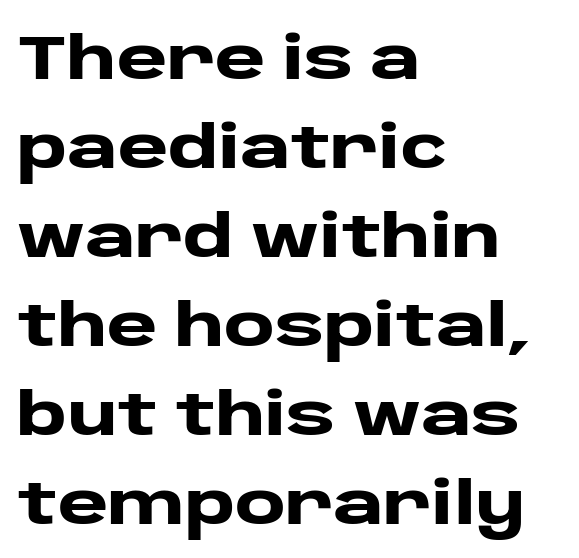
The lines are quadded left. Rendered with straight, roman letterforms. This sample has the flowing, uneven cadence of proportional lettering. Plenty of ink on the page — the face is bold. The passage shown is not underscored anywhere.
